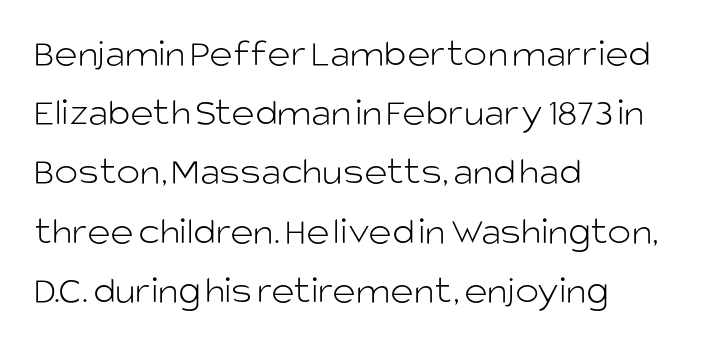
The image shows 40 px light sans-serif type, upright; set left-aligned, normal line spacing (1.48x), normal letter spacing, not underlined; low stroke contrast and a large x-height.
